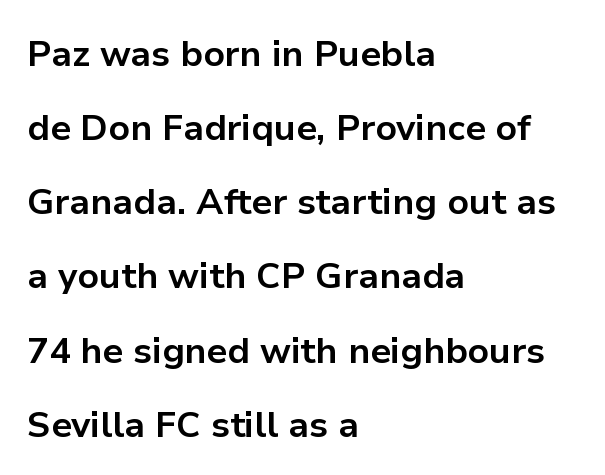
Q: Is the text bold? A: Yes.
Q: Is the text italic (slanted)? A: No, it is upright.
Q: Is the typeface a serif or a sans-serif typeface? A: Sans-serif.
Q: Is the text underlined? A: No.
Q: How is the paragraph aligned? A: Left-aligned.
Q: Is the spacing between letters normal or unusually wide? A: Normal.
Q: Is the spacing between lines tight, normal or loose? A: Loose.
Q: Width (condensed, normal, or wide)? A: Normal.
Q: Stroke contrast? A: Low.
Q: x-height? A: Medium.
Q: Monospaced? A: No.
